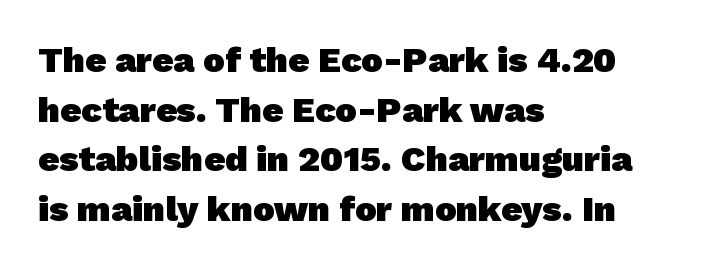
Check where the strokes stop: nothing finishes them off — pure sans. Visually the block forms a straight wall on the left and a jagged coastline on the right. The passage shown is emphatically bold. Decoration check: the copy has no underline. Note the varied advance widths — an 'i' is clearly narrower than an 'm'. The letters sit at their default tracking, neither squeezed nor spread.
